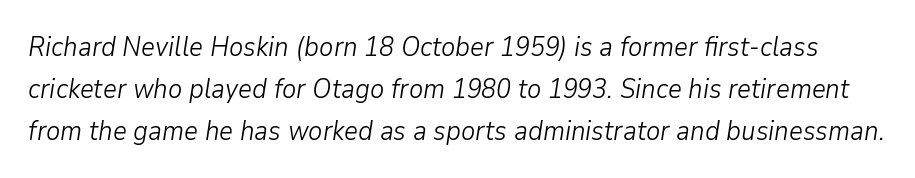
Q: Is the text bold? A: No.
Q: Is the text italic (slanted)? A: Yes, it leans right by about 9 degrees.
Q: Is the text underlined? A: No.
Q: Is the spacing between letters normal or unusually wide? A: Normal.
Q: Is the spacing between lines tight, normal or loose? A: Normal.
